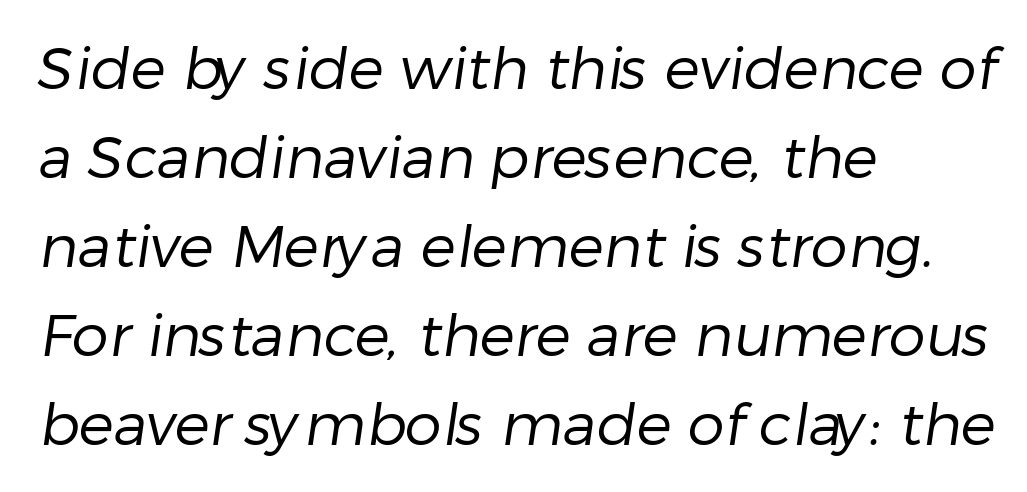
The image shows 59 px regular-weight sans-serif type; set left-aligned, normal line spacing (1.51x), normal letter spacing, not underlined; low stroke contrast and a medium x-height.
